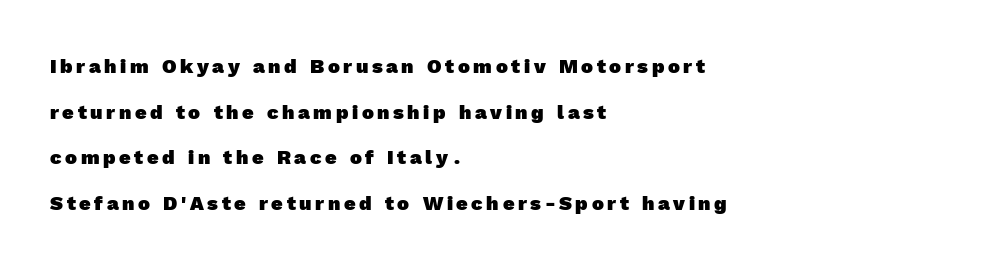
The image shows 20 px bold type; set left-aligned, loose line spacing (2.28x), not underlined.
